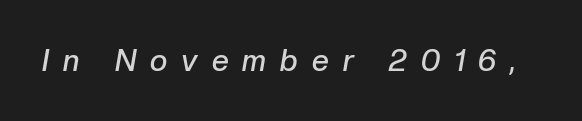
{"italic": "yes", "lean": "right", "slant_degrees": 10, "bold": "semi", "weight": "semibold", "width": "normal", "stroke_contrast": "low", "x_height": "medium", "monospaced": "no", "underline": "no", "letter_spacing": "wide", "letter_spacing_em": 0.47, "glyph_px": 30}
